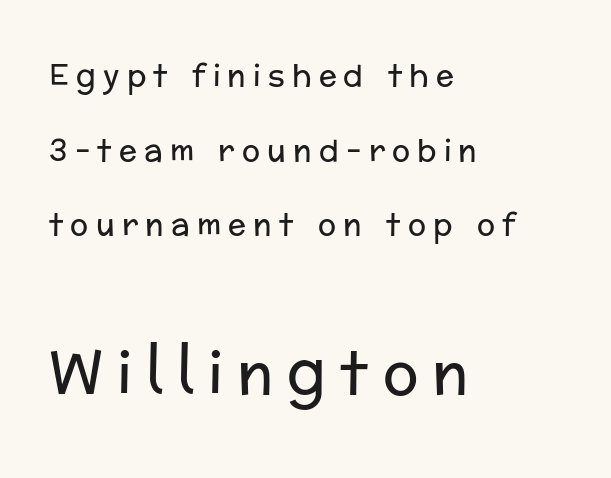
The face used here is proportionally spaced, like ordinary book or web type. Between these two stacked blocks, the lower one wins on size. The setting favours the left margin, as ordinary paragraphs usually do. Ascenders rise straight up at ninety degrees. The letters carry no serifs — their stems end cleanly without finishing strokes. No heavy texture on the line: the type isn't bold.
